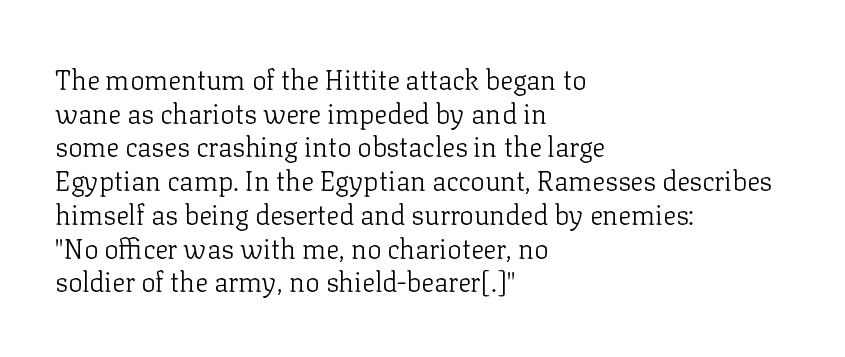
{"italic": "no", "bold": "no", "underline": "no", "align": "left", "line_spacing": "normal", "line_spacing_ratio": 1.25, "letter_spacing": "normal", "letter_spacing_em": 0.0, "glyph_px": 27}
